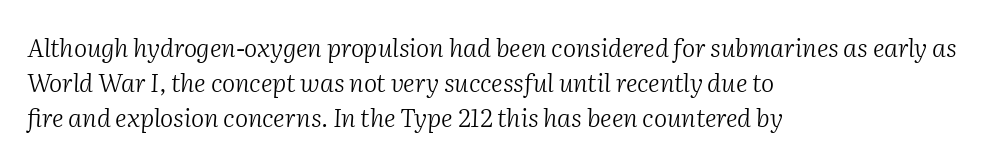
The image shows 25 px text type, italic (leaning right); set left-aligned, normal line spacing (1.41x), normal letter spacing, not underlined.
